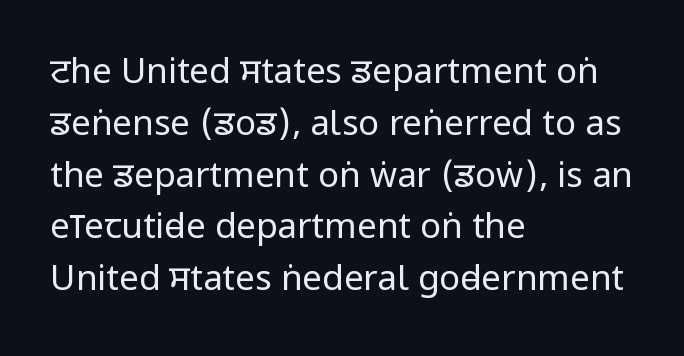
The image shows 35 px regular-weight, condensed sans-serif type, upright; set left-aligned, normal line spacing (1.48x), normal letter spacing, not underlined; low stroke contrast and a large x-height.
